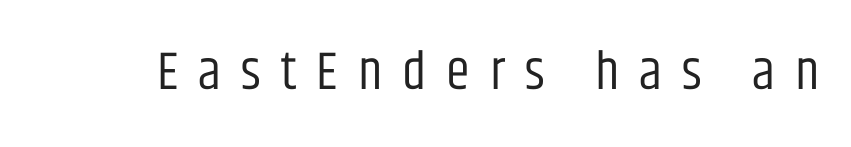
This rendering widens character spacing well past its baseline value. Letters rest on an invisible, unmarked baseline. No chunkiness to these letters — they're not bold. Examine the stroke ends and you'll find no serifs. Does the lettering tilt? It doesn't — this is upright. The passage shown is typed in a proportional face where columns would drift.
